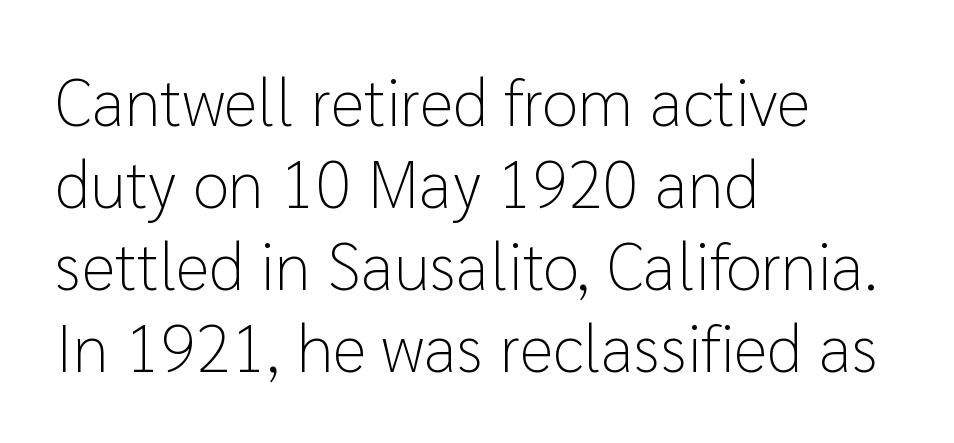
The image shows 66 px light sans-serif type, upright; set left-aligned, line spacing 1.24x, normal letter spacing, not underlined; low stroke contrast and a medium x-height.
